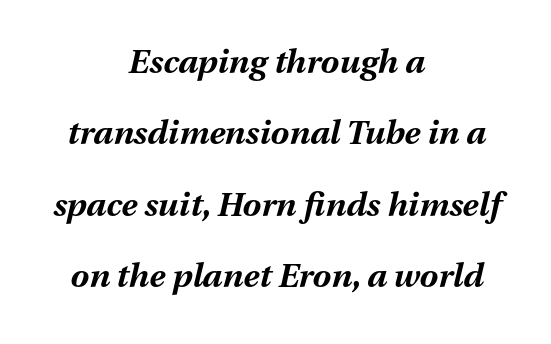
The image shows 33 px bold type, italic (leaning right); set centered, loose line spacing (2.16x), normal letter spacing, not underlined; medium stroke contrast and a medium x-height.
